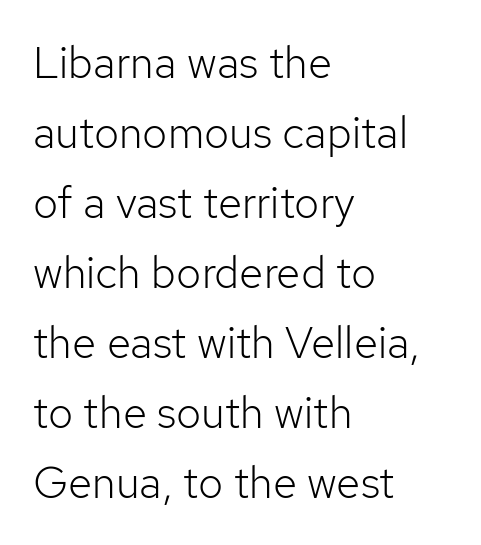
The image shows 44 px light sans-serif type, upright; set left-aligned, normal line spacing (1.59x), normal letter spacing, not underlined; low stroke contrast and a medium x-height.
